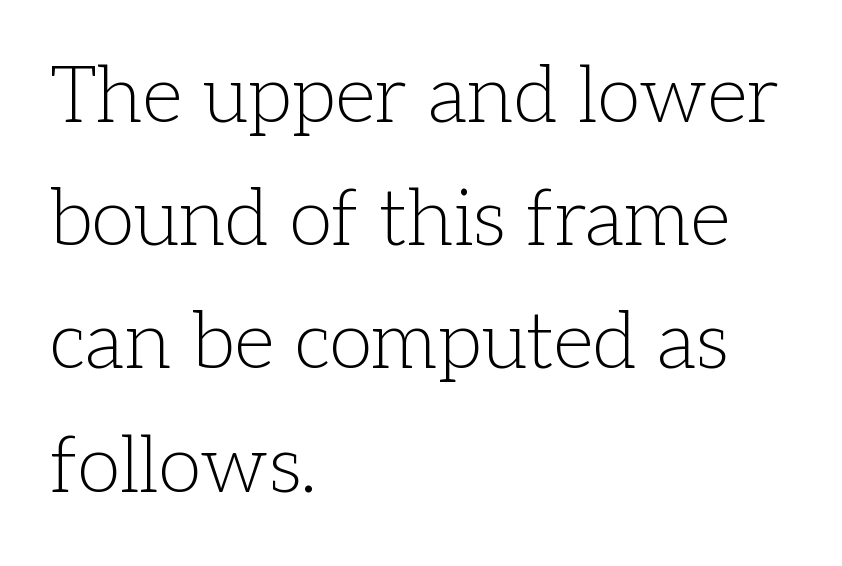
Every stem runs plumb, perpendicular to the baseline. The ragged edge is on the right, which tells us the setting is flush left. Rows of type keep a routine distance in the vertical direction. Glyph-to-glyph distance matches everyday printed text. The face used here is proportionally spaced, like ordinary book or web type. The letterforms sit at book weight or below.
